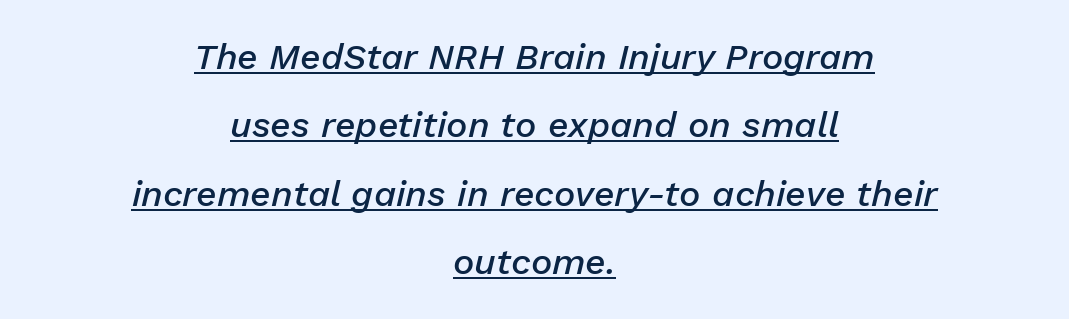
Q: Is the text bold? A: Semi-bold.
Q: Is the text italic (slanted)? A: Yes, it leans right by about 13 degrees.
Q: Is the text underlined? A: Yes.
Q: How is the paragraph aligned? A: Centered.
Q: Is the spacing between letters normal or unusually wide? A: Normal.
Q: Is the spacing between lines tight, normal or loose? A: Loose.
Q: Width (condensed, normal, or wide)? A: Normal.
Q: Stroke contrast? A: Low.
Q: x-height? A: Medium.
Q: Monospaced? A: No.
